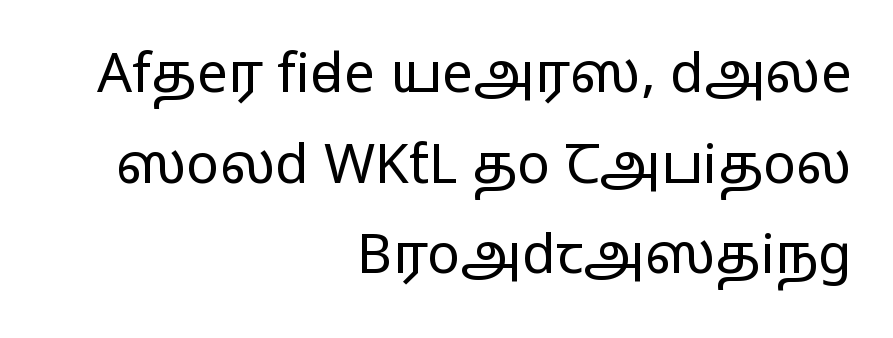
Q: Is the text bold? A: No.
Q: Is the text italic (slanted)? A: No, it is upright.
Q: Is the typeface a serif or a sans-serif typeface? A: Sans-serif.
Q: Is the text underlined? A: No.
Q: How is the paragraph aligned? A: Right-aligned.
Q: Is the spacing between letters normal or unusually wide? A: Normal.
Q: Is the spacing between lines tight, normal or loose? A: Normal.
Q: Width (condensed, normal, or wide)? A: Wide.
Q: Stroke contrast? A: Low.
Q: x-height? A: Medium.
Q: Monospaced? A: No.
